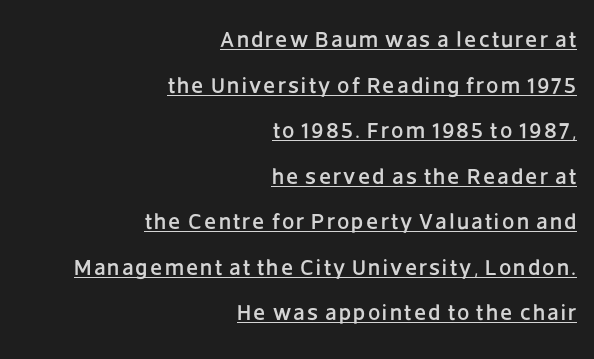
Q: Is the text italic (slanted)? A: No, it is upright.
Q: Is the text underlined? A: Yes.
Q: How is the paragraph aligned? A: Right-aligned.
Q: Is the spacing between lines tight, normal or loose? A: Loose.
